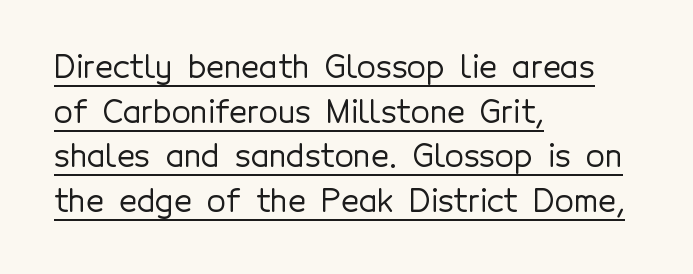
{"serif": "no", "italic": "no", "width": "normal", "x_height": "medium", "monospaced": "no", "underline": "yes", "align": "left", "line_spacing": "normal", "line_spacing_ratio": 1.44, "letter_spacing": "normal", "letter_spacing_em": 0.0, "glyph_px": 31}
